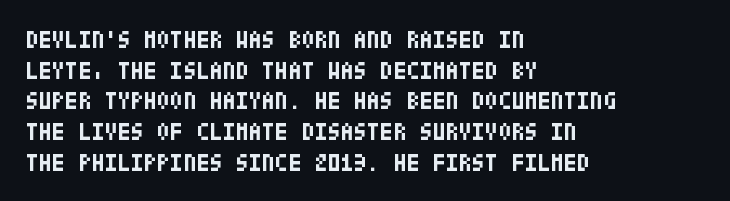
{"italic": "no", "bold": "yes", "underline": "no", "align": "left", "line_spacing": "normal", "line_spacing_ratio": 1.28, "letter_spacing": "normal", "letter_spacing_em": 0.0, "glyph_px": 24}
